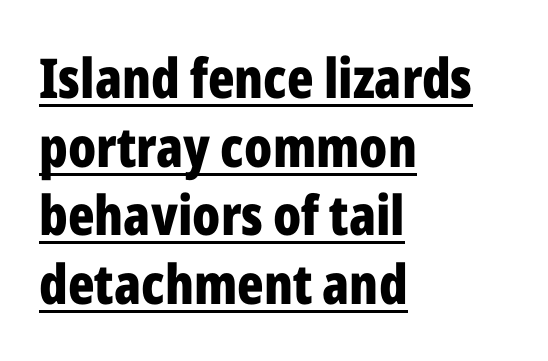
{"serif": "no", "italic": "no", "bold": "yes", "weight": "bold", "width": "condensed", "stroke_contrast": "low", "x_height": "medium", "monospaced": "no", "underline": "yes", "align": "left", "line_spacing": "normal", "line_spacing_ratio": 1.25, "letter_spacing": "normal", "letter_spacing_em": 0.0, "glyph_px": 55}
